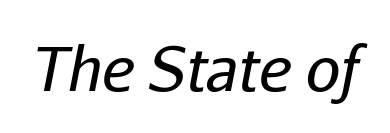
The image shows 61 px regular-weight type, italic (leaning right); set normal letter spacing, not underlined; low stroke contrast and a medium x-height.
